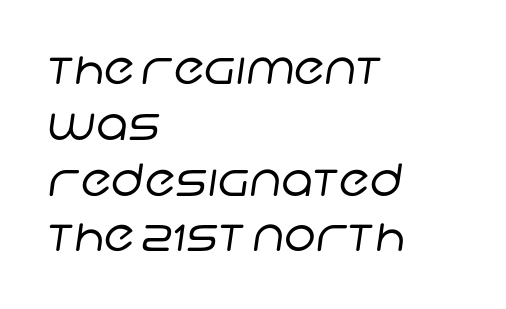
Honestly, the letter spacing is just normal — you wouldn't notice it. Horizontal alignment here is leftward, the default for most running prose. Classification — sans serif. These lines are rendered in a variable-pitch font. The space directly below the letters is spotless. The face looks like a standard text weight, possibly lighter.
